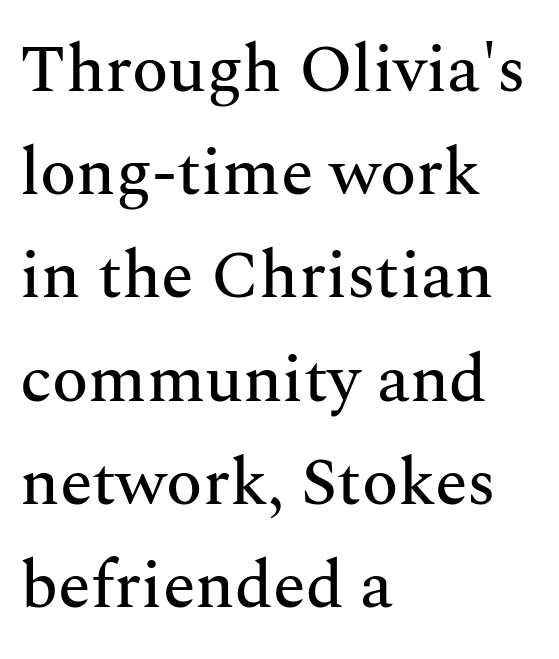
Q: Is the text italic (slanted)? A: No, it is upright.
Q: Is the typeface a serif or a sans-serif typeface? A: Serif.
Q: Is the text underlined? A: No.
Q: How is the paragraph aligned? A: Left-aligned.
Q: Is the spacing between letters normal or unusually wide? A: Normal.
Q: Is the spacing between lines tight, normal or loose? A: Normal.
Q: Width (condensed, normal, or wide)? A: Normal.
Q: Stroke contrast? A: Medium.
Q: x-height? A: Medium.
Q: Monospaced? A: No.
